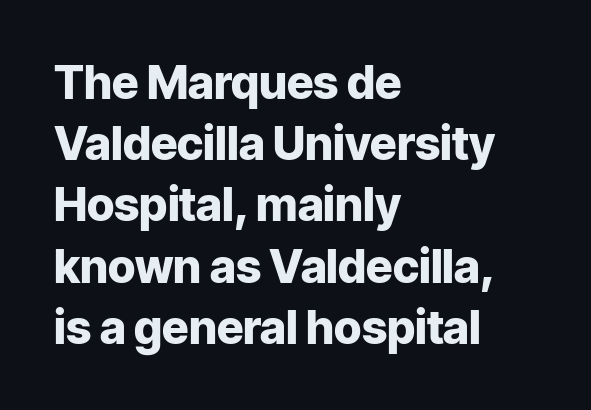
{"serif": "no", "italic": "no", "bold": "yes", "weight": "heavy", "width": "normal", "stroke_contrast": "low", "x_height": "medium", "monospaced": "no", "underline": "no", "align": "left", "line_spacing": "normal", "line_spacing_ratio": 1.33, "letter_spacing": "normal", "letter_spacing_em": 0.0, "glyph_px": 46}
